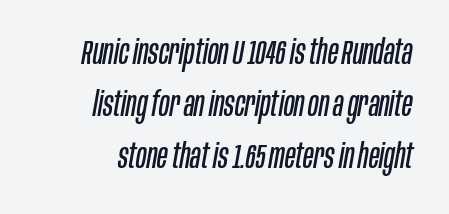
The image shows 34 px regular-weight, condensed type, italic (leaning right); set right-aligned, normal line spacing (1.53x), normal letter spacing, not underlined; low stroke contrast and a large x-height.
